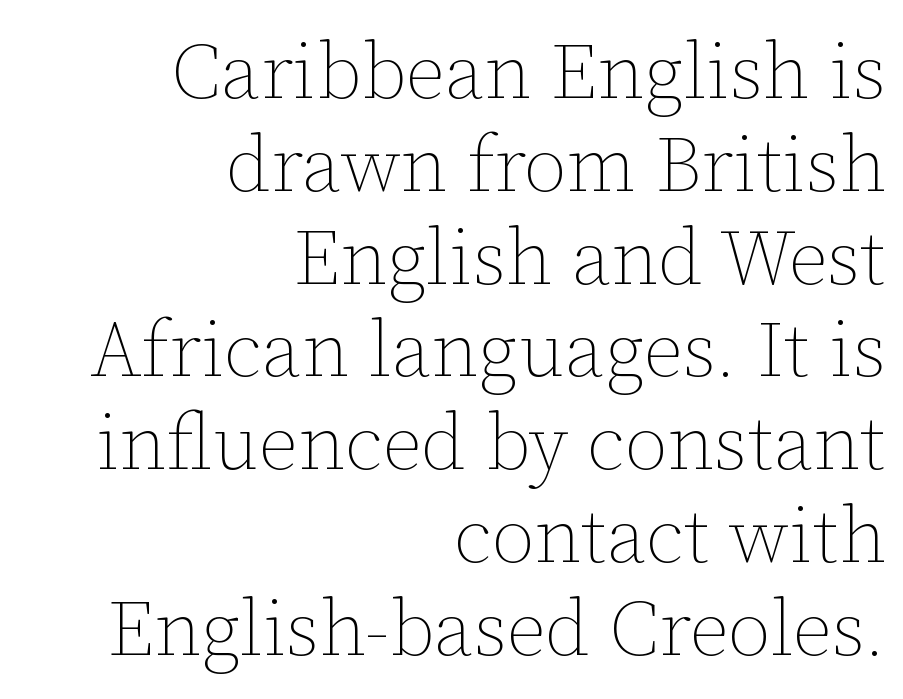
Q: Is the text bold? A: No.
Q: Is the text italic (slanted)? A: No, it is upright.
Q: Is the text underlined? A: No.
Q: How is the paragraph aligned? A: Right-aligned.
Q: Is the spacing between letters normal or unusually wide? A: Normal.
Q: Width (condensed, normal, or wide)? A: Normal.
Q: Stroke contrast? A: Low.
Q: x-height? A: Medium.
Q: Monospaced? A: No.
